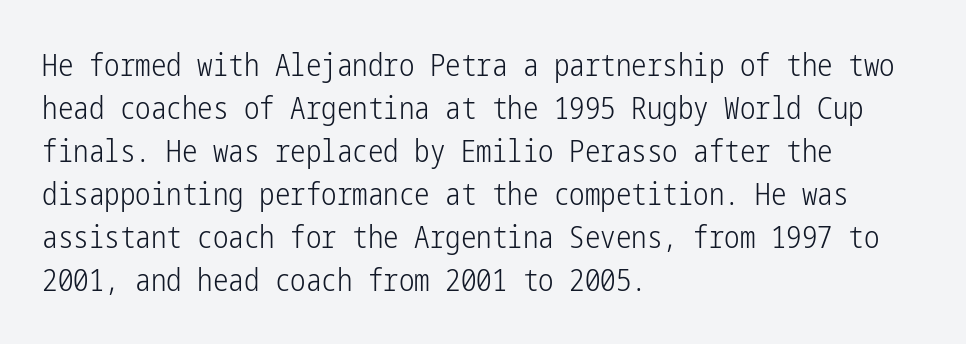
Students, observe: this is what conventionally led text looks like. Each letter's strokes conclude bluntly, with no projecting serifs. The passage shown is not underscored anywhere. These glyphs show unthickened strokes, regular width or finer. Short and long lines alike share a common starting point at left.
